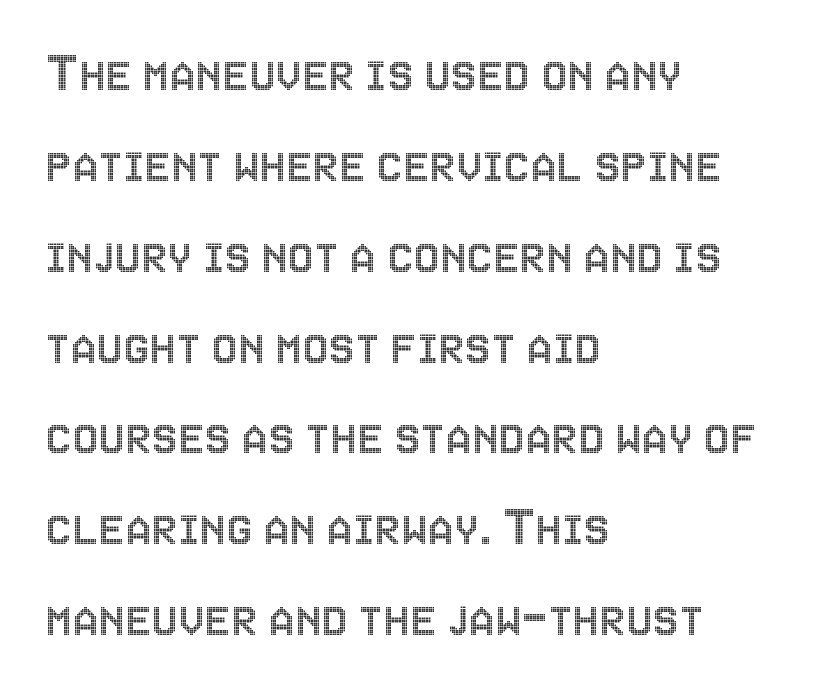
The type is set solid horizontally, with unmodified tracking. The passage shown stacks its lines at a standard gap. Just letters on the line, the space beneath them empty. Each letter keeps its own natural width here, so spacing adapts to shape.
